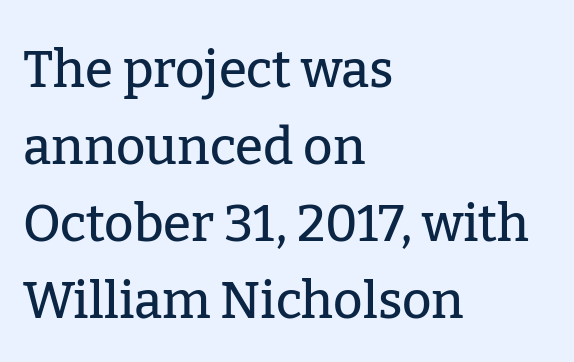
Q: Is the text italic (slanted)? A: No, it is upright.
Q: Is the typeface a serif or a sans-serif typeface? A: Serif.
Q: Is the text underlined? A: No.
Q: How is the paragraph aligned? A: Left-aligned.
Q: Is the spacing between letters normal or unusually wide? A: Normal.
Q: Is the spacing between lines tight, normal or loose? A: Normal.
Q: Width (condensed, normal, or wide)? A: Normal.
Q: Stroke contrast? A: Low.
Q: x-height? A: Medium.
Q: Monospaced? A: No.
